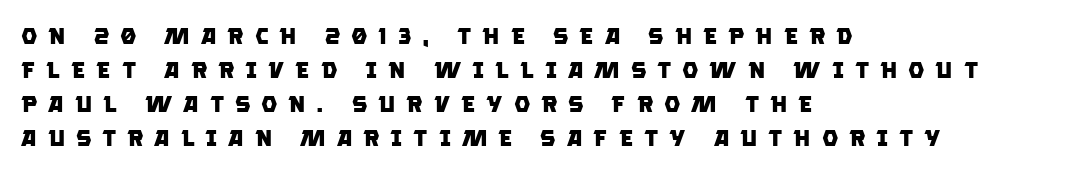
Q: Is the text bold? A: Yes.
Q: Is the text underlined? A: No.
Q: How is the paragraph aligned? A: Left-aligned.
Q: Is the spacing between letters normal or unusually wide? A: Unusually wide.
Q: Is the spacing between lines tight, normal or loose? A: Normal.
